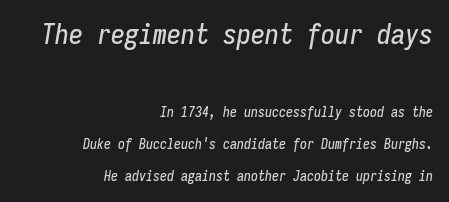
The image shows 28 px condensed type, italic (leaning right), monospaced; set right-aligned, loose line spacing (2.3x), normal letter spacing, not underlined; the first (top) block is 2.0x larger; low stroke contrast and a medium x-height.
